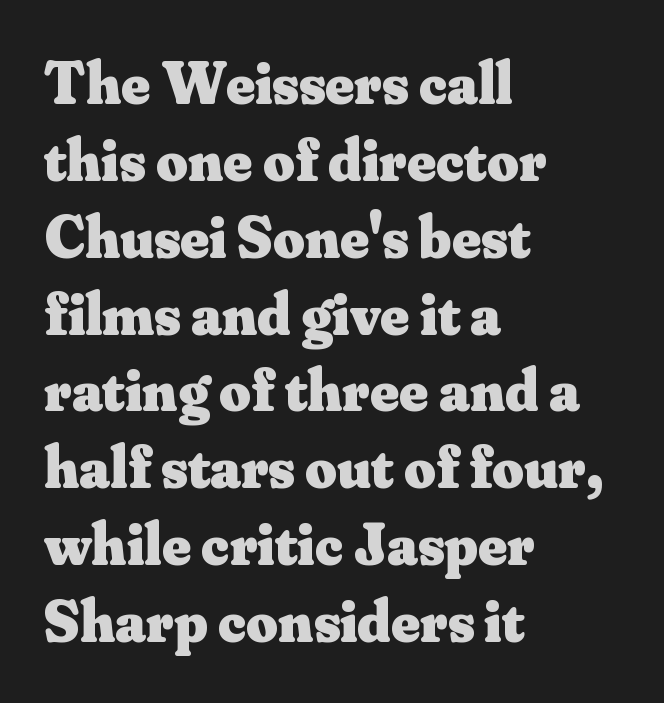
The image shows 61 px heavy serif type, upright; set left-aligned, normal line spacing (1.26x), normal letter spacing, not underlined; medium stroke contrast and a small x-height.
